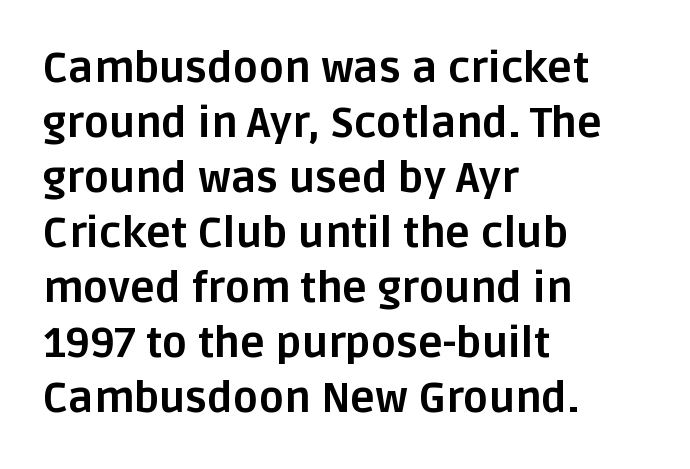
Type style note: lacks serifs. The face used here has the dense, thick strokes of a bold. Rendered with straight, roman letterforms. The line texture is even and compact thanks to regular tracking. The letters advance in unequal steps, a hallmark of proportional type.
